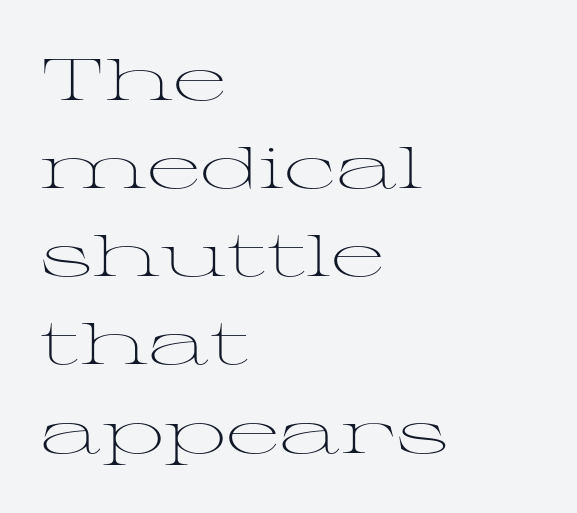
Classification — serif. Note the varied advance widths — an 'i' is clearly narrower than an 'm'. Honestly, there is no underline to notice here at all. This reads as an unemphasized weight, regular at the heaviest. These lines are set flush left with a ragged right edge. Baseline-to-baseline distance is the conventional proportion of letter height.
